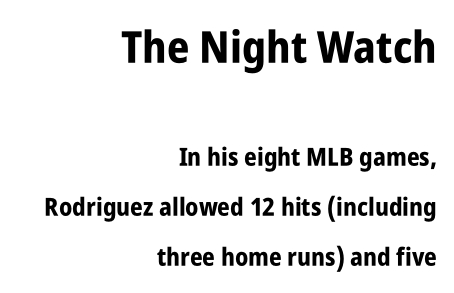
Q: Is the text bold? A: Yes.
Q: Is the text italic (slanted)? A: No, it is upright.
Q: Is the typeface a serif or a sans-serif typeface? A: Sans-serif.
Q: Is the text underlined? A: No.
Q: How is the paragraph aligned? A: Right-aligned.
Q: Is the spacing between letters normal or unusually wide? A: Normal.
Q: Is the spacing between lines tight, normal or loose? A: Loose.
Q: Which block of text is set in a larger size, the first (top) or the second (bottom)? A: The first (top) one.
Q: Width (condensed, normal, or wide)? A: Condensed.
Q: Stroke contrast? A: Low.
Q: x-height? A: Large.
Q: Monospaced? A: No.
